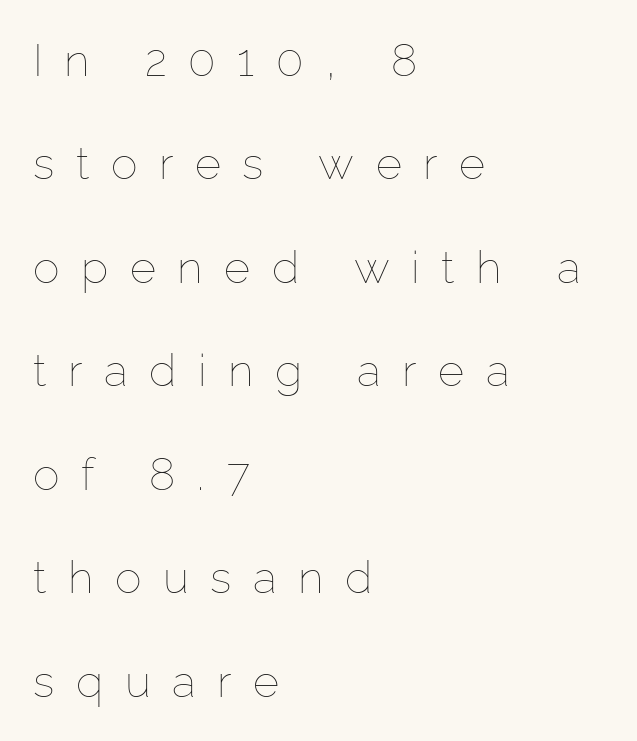
{"italic": "no", "bold": "no", "weight": "thin", "width": "normal", "stroke_contrast": "low", "x_height": "medium", "monospaced": "no", "underline": "no", "align": "left", "line_spacing": "loose", "line_spacing_ratio": 2.3, "letter_spacing": "wide", "letter_spacing_em": 0.48, "glyph_px": 45}
